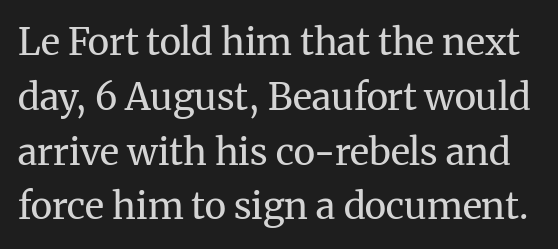
The image shows 37 px regular-weight serif type, upright; set normal line spacing (1.48x), normal letter spacing, not underlined; medium stroke contrast and a medium x-height.
